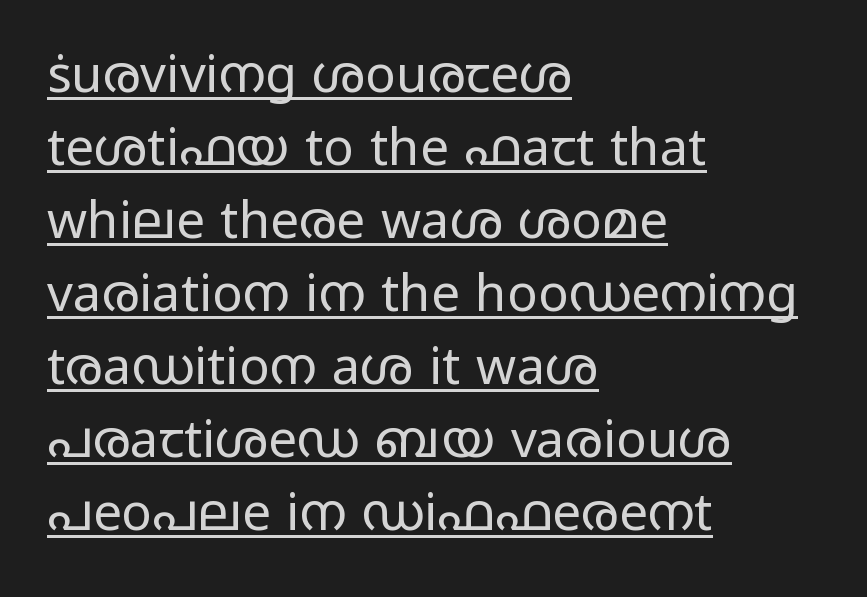
Emphasis is given by a line drawn under the lettering. Nobody touched the tracking dial on this one. The glyphs in this specimen are sans serif. These lines stack with their left ends in a neat column. Compared with typical paragraphs, the rows here are spaced about the same. No letter is thick-stroked: the sample isn't bold.
